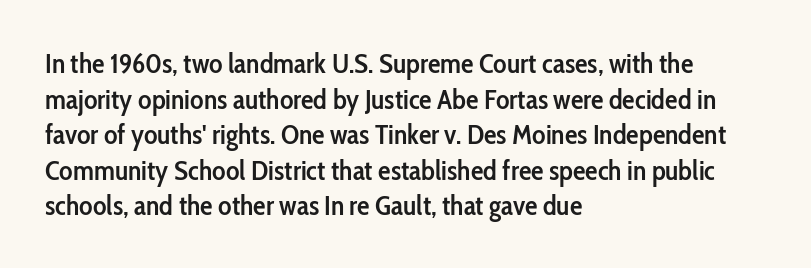
{"serif": "no", "italic": "no", "bold": "semi", "weight": "semibold", "width": "condensed", "stroke_contrast": "low", "x_height": "medium", "monospaced": "no", "underline": "no", "align": "left", "line_spacing": "normal", "line_spacing_ratio": 1.27, "letter_spacing": "normal", "letter_spacing_em": 0.0, "glyph_px": 28}
